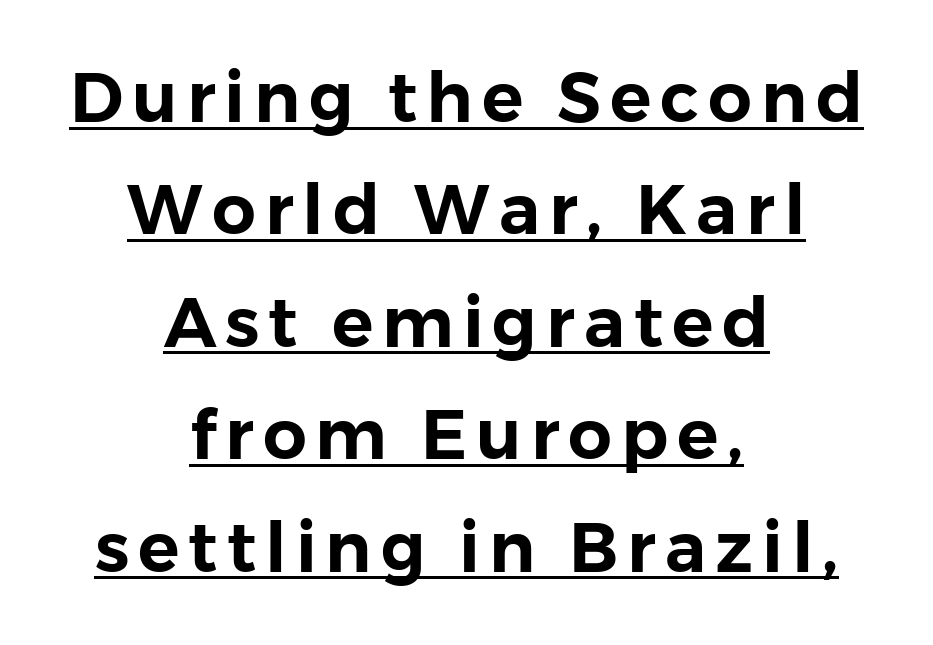
{"serif": "no", "italic": "no", "width": "normal", "stroke_contrast": "low", "x_height": "medium", "monospaced": "no", "underline": "yes", "align": "center", "line_spacing": "normal", "line_spacing_ratio": 1.63, "glyph_px": 69}
